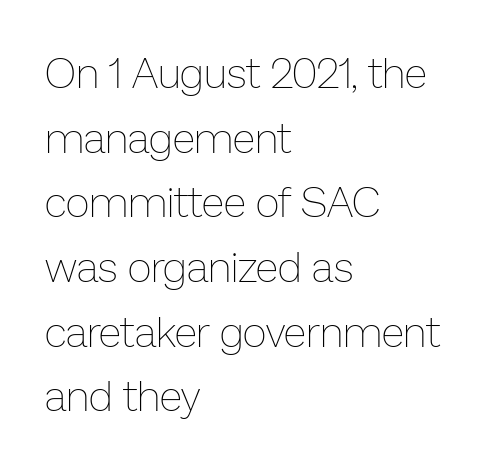
Q: Is the text bold? A: No.
Q: Is the text italic (slanted)? A: No, it is upright.
Q: Is the text underlined? A: No.
Q: How is the paragraph aligned? A: Left-aligned.
Q: Is the spacing between letters normal or unusually wide? A: Normal.
Q: Is the spacing between lines tight, normal or loose? A: Normal.
Q: Width (condensed, normal, or wide)? A: Normal.
Q: Stroke contrast? A: Low.
Q: x-height? A: Medium.
Q: Monospaced? A: No.
